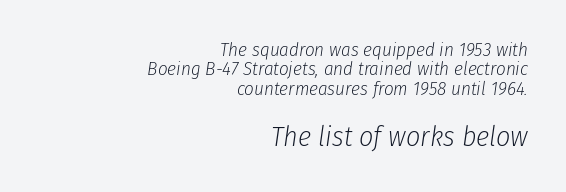
There is no visible air inserted between adjacent glyphs. The baseline area is clear. Which chunk is bigger? The second one — the bottom block dwarfs the top. A student would call this right alignment; a typographer would say flush right, rag left. Bold? No — there's no thickening of the strokes. Think of a printed novel: that variable character pitch is what you see here.
